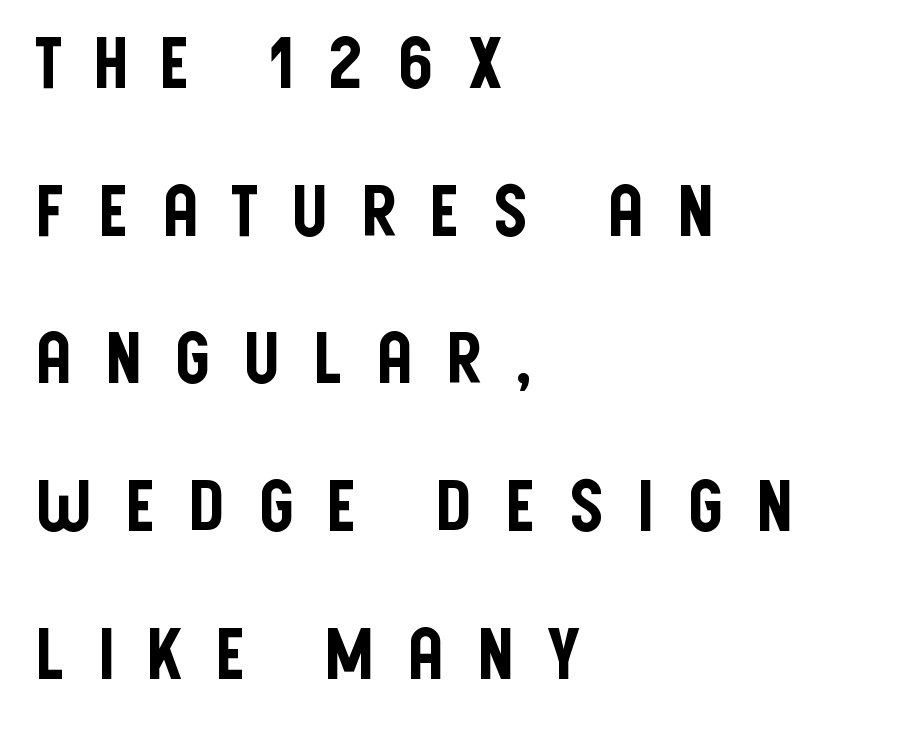
The image shows 71 px condensed sans-serif type, upright; set left-aligned, loose line spacing (2.08x), unusually wide letter spacing (+0.44 em), not underlined; low stroke contrast and a large x-height.
